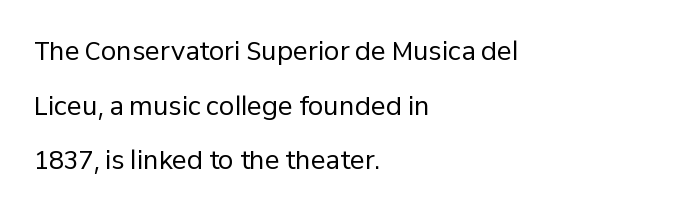
Q: Is the text bold? A: No.
Q: Is the text italic (slanted)? A: No, it is upright.
Q: Is the text underlined? A: No.
Q: How is the paragraph aligned? A: Left-aligned.
Q: Is the spacing between letters normal or unusually wide? A: Normal.
Q: Is the spacing between lines tight, normal or loose? A: Loose.
